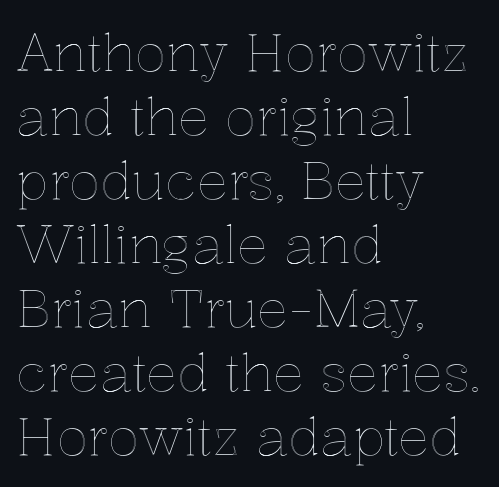
The image shows 52 px text type, upright; set left-aligned, line spacing 1.23x, normal letter spacing, not underlined; a medium x-height.
